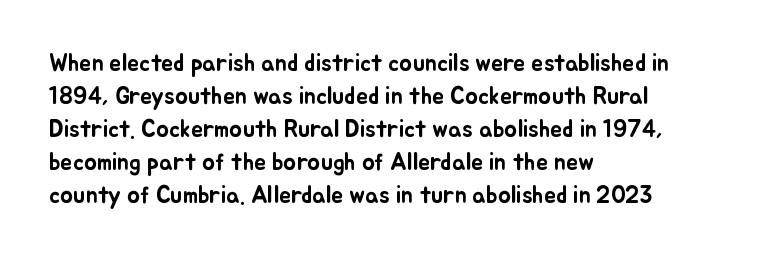
Q: Is the text italic (slanted)? A: No, it is upright.
Q: Is the text underlined? A: No.
Q: How is the paragraph aligned? A: Left-aligned.
Q: Is the spacing between letters normal or unusually wide? A: Normal.
Q: Is the spacing between lines tight, normal or loose? A: Normal.
